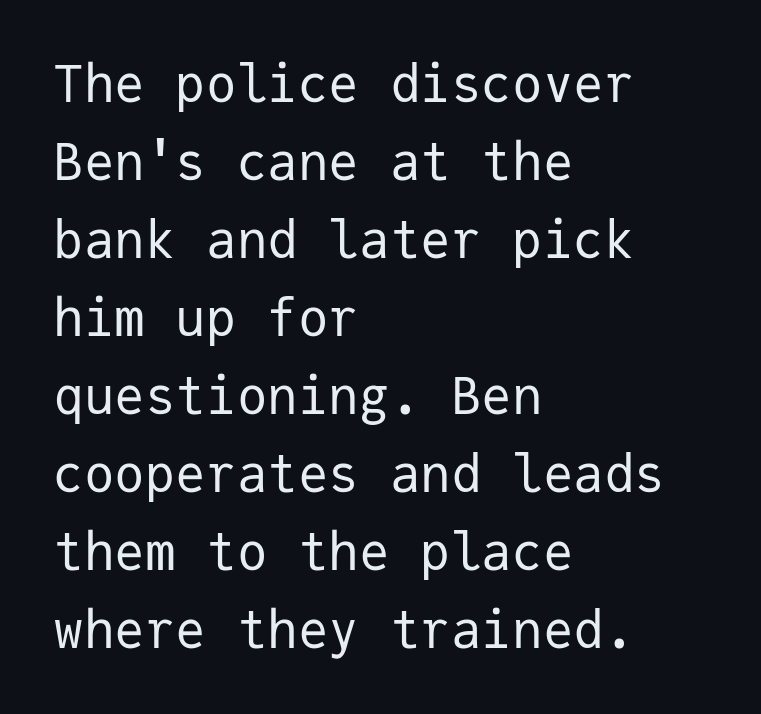
Q: Is the text bold? A: No.
Q: Is the text italic (slanted)? A: No, it is upright.
Q: Is the typeface a serif or a sans-serif typeface? A: Sans-serif.
Q: Is the text underlined? A: No.
Q: How is the paragraph aligned? A: Left-aligned.
Q: Is the spacing between letters normal or unusually wide? A: Normal.
Q: Is the spacing between lines tight, normal or loose? A: Normal.
Q: Width (condensed, normal, or wide)? A: Normal.
Q: Stroke contrast? A: Low.
Q: x-height? A: Medium.
Q: Monospaced? A: Yes.
